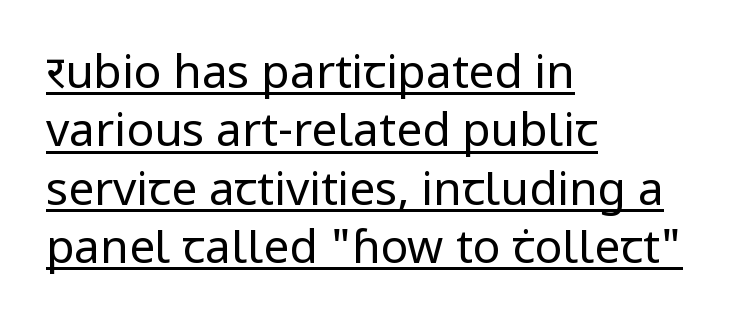
{"serif": "no", "italic": "no", "bold": "no", "weight": "regular", "width": "normal", "stroke_contrast": "low", "x_height": "medium", "monospaced": "no", "underline": "yes", "align": "left", "line_spacing": "normal", "line_spacing_ratio": 1.27, "letter_spacing": "normal", "letter_spacing_em": 0.0, "glyph_px": 46}
